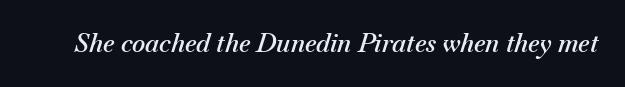
Q: Is the text bold? A: Semi-bold.
Q: Is the text italic (slanted)? A: Yes, it leans right by about 18 degrees.
Q: Is the text underlined? A: No.
Q: Is the spacing between letters normal or unusually wide? A: Normal.
